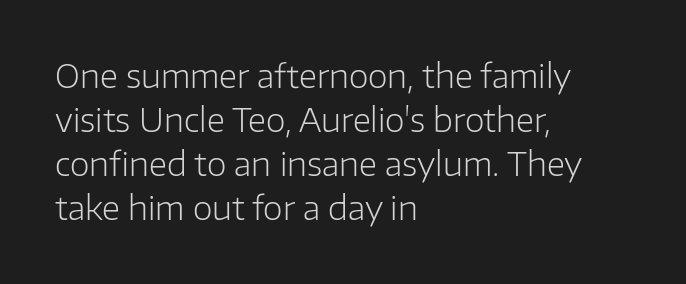
The image shows 32 px light sans-serif type, upright; set left-aligned, normal line spacing (1.38x), normal letter spacing, not underlined; low stroke contrast and a medium x-height.
